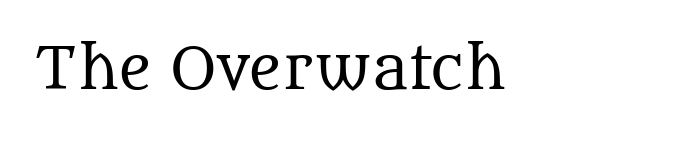
Q: Is the text bold? A: No.
Q: Is the text italic (slanted)? A: No, it is upright.
Q: Is the typeface a serif or a sans-serif typeface? A: Serif.
Q: Is the text underlined? A: No.
Q: Is the spacing between letters normal or unusually wide? A: Normal.
Q: Width (condensed, normal, or wide)? A: Normal.
Q: Stroke contrast? A: Medium.
Q: x-height? A: Large.
Q: Monospaced? A: No.
